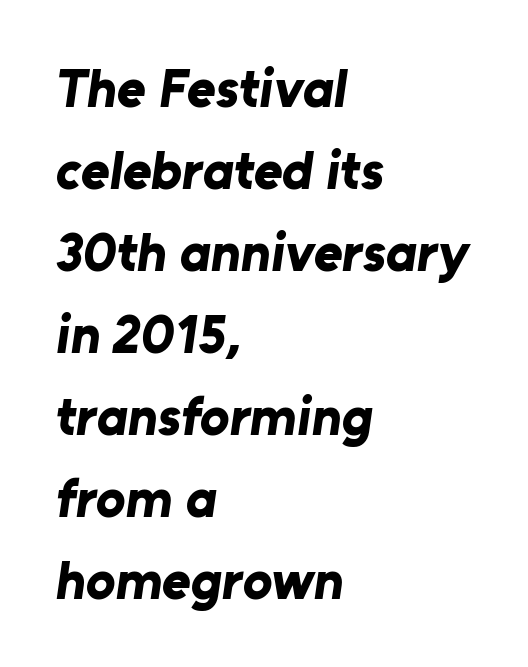
{"serif": "no", "bold": "yes", "weight": "bold", "width": "normal", "stroke_contrast": "low", "x_height": "medium", "monospaced": "no", "underline": "no", "align": "left", "line_spacing": "normal", "line_spacing_ratio": 1.49, "letter_spacing": "normal", "letter_spacing_em": 0.0, "glyph_px": 55}
